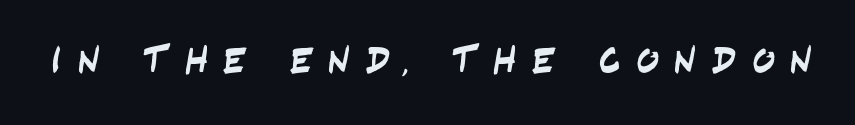
The image shows 38 px condensed sans-serif type; set unusually wide letter spacing (+0.4 em), not underlined; low stroke contrast and a large x-height.
